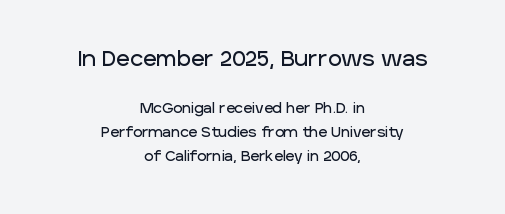
{"italic": "no", "underline": "no", "align": "center", "line_spacing": "normal", "line_spacing_ratio": 1.7, "letter_spacing": "normal", "letter_spacing_em": 0.0, "larger_block": "first", "size_ratio": 1.5, "glyph_px": 21}
